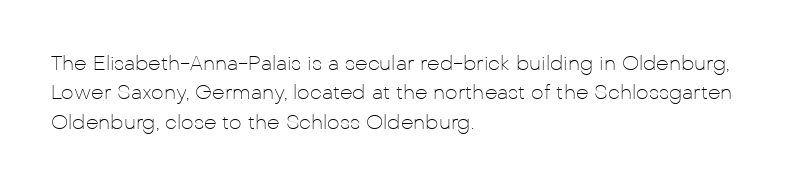
The image shows 20 px text type, upright; set left-aligned, normal line spacing (1.47x), normal letter spacing, not underlined.
